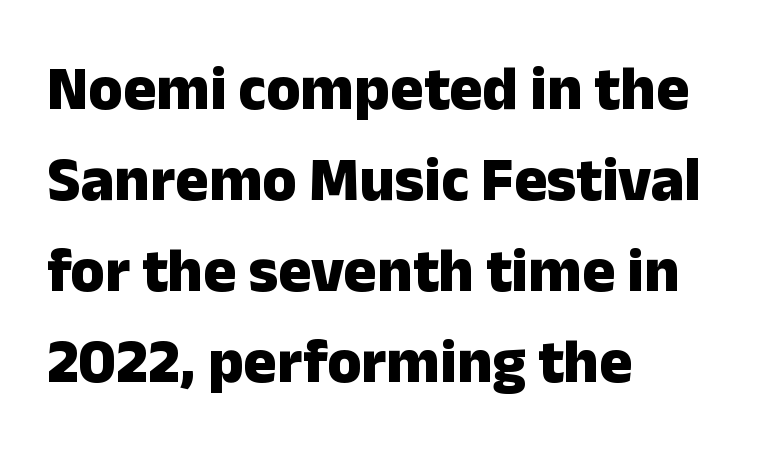
The image shows 62 px heavy sans-serif type, upright; set left-aligned, normal line spacing (1.47x), normal letter spacing, not underlined; low stroke contrast and a medium x-height.
